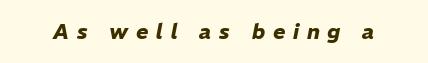
{"italic": "yes", "lean": "right", "slant_degrees": 11, "bold": "yes", "underline": "no", "letter_spacing": "wide", "letter_spacing_em": 0.37, "glyph_px": 21}
